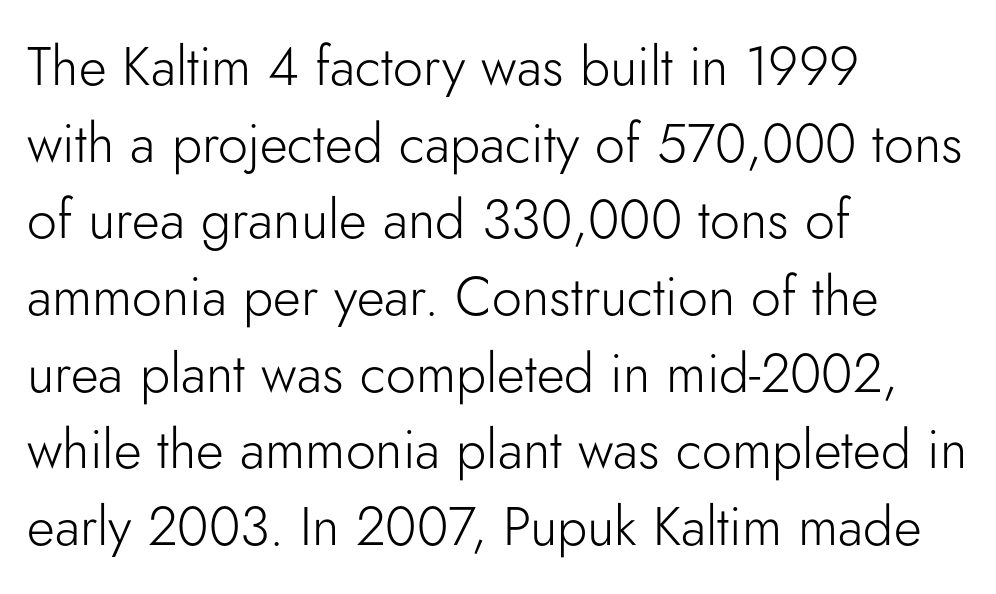
Vertical stems look standard width or narrower in stroke. The face used here is a sans, in the tradition of grotesques and geometrics. Leftover space on each line is placed entirely after the last word. Character widths vary here, with narrow letters taking less room than wide ones. A typesetter would mark this as roman, not italic. A clean baseline with only descenders dipping below it.
